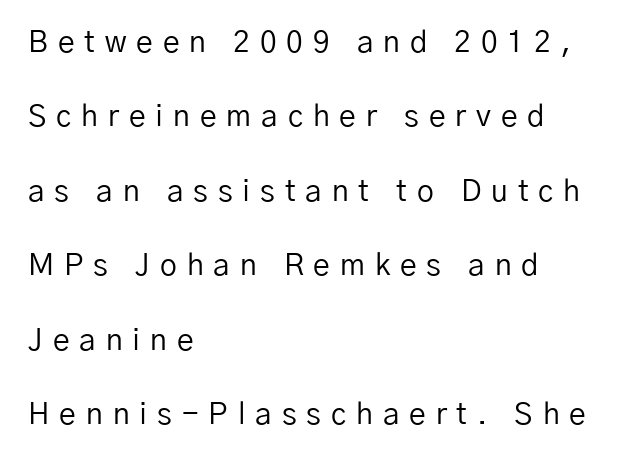
Q: Is the text bold? A: No.
Q: Is the text italic (slanted)? A: No, it is upright.
Q: Is the typeface a serif or a sans-serif typeface? A: Sans-serif.
Q: Is the text underlined? A: No.
Q: How is the paragraph aligned? A: Left-aligned.
Q: Is the spacing between letters normal or unusually wide? A: Unusually wide.
Q: Is the spacing between lines tight, normal or loose? A: Loose.
Q: Width (condensed, normal, or wide)? A: Normal.
Q: Stroke contrast? A: Low.
Q: x-height? A: Medium.
Q: Monospaced? A: No.
